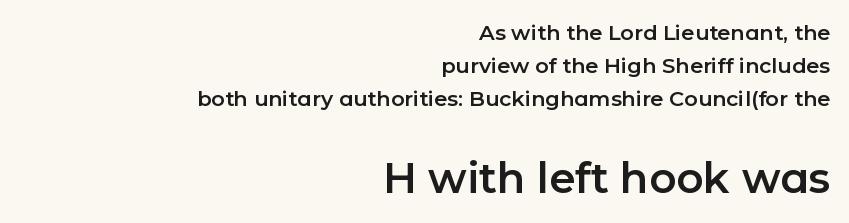
Q: Is the text italic (slanted)? A: No, it is upright.
Q: Is the typeface a serif or a sans-serif typeface? A: Sans-serif.
Q: Is the text underlined? A: No.
Q: How is the paragraph aligned? A: Right-aligned.
Q: Is the spacing between letters normal or unusually wide? A: Normal.
Q: Is the spacing between lines tight, normal or loose? A: Normal.
Q: Which block of text is set in a larger size, the first (top) or the second (bottom)? A: The second (bottom) one.
Q: Width (condensed, normal, or wide)? A: Normal.
Q: Stroke contrast? A: Low.
Q: x-height? A: Medium.
Q: Monospaced? A: No.
